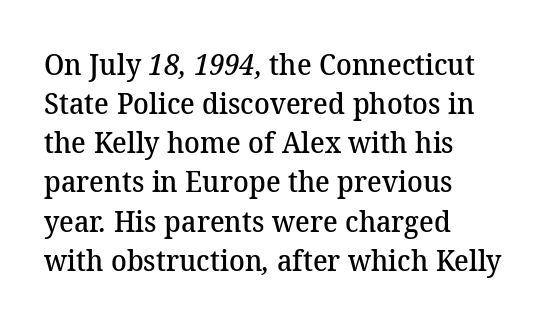
The compositor pushed each line to the left boundary. Tracking value appears to be zero — textbook default spacing. A typesetter would call this proportional, since set widths differ per character. The passage shown is typeset with a serif family. Emphasis by weight is partial: semibold. Anything drawn beneath the words? Only blank space.
